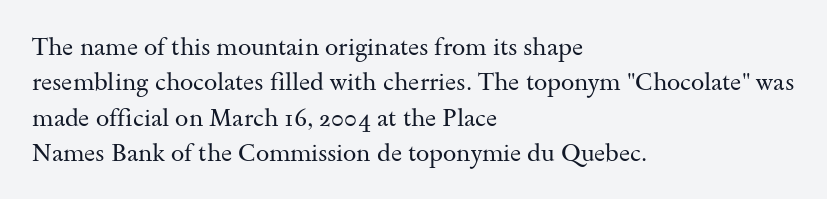
The image shows 24 px text type, upright; set left-aligned, normal line spacing (1.47x), normal letter spacing, not underlined.
